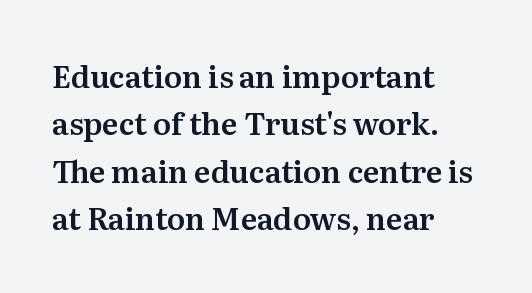
{"serif": "yes", "italic": "no", "width": "normal", "stroke_contrast": "medium", "x_height": "medium", "monospaced": "no", "underline": "no", "align": "left", "line_spacing": "normal", "line_spacing_ratio": 1.58, "letter_spacing": "normal", "letter_spacing_em": 0.0, "glyph_px": 30}
